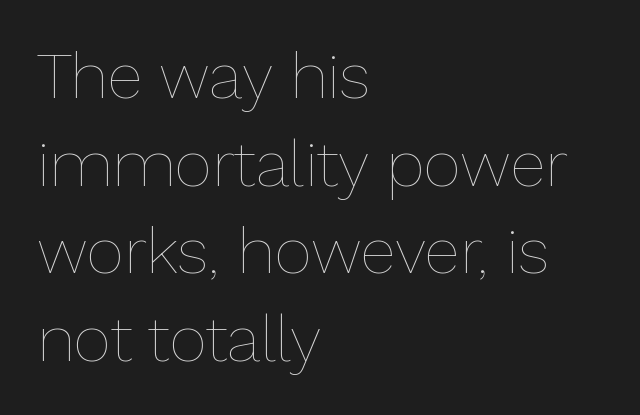
Q: Is the text bold? A: No.
Q: Is the text italic (slanted)? A: No, it is upright.
Q: Is the text underlined? A: No.
Q: How is the paragraph aligned? A: Left-aligned.
Q: Is the spacing between letters normal or unusually wide? A: Normal.
Q: Is the spacing between lines tight, normal or loose? A: Normal.
Q: Width (condensed, normal, or wide)? A: Normal.
Q: Stroke contrast? A: Low.
Q: x-height? A: Medium.
Q: Monospaced? A: No.
